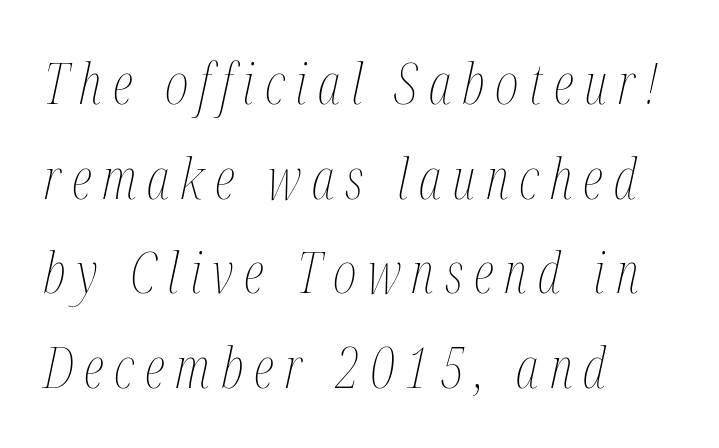
Q: Is the text bold? A: No.
Q: Is the text italic (slanted)? A: Yes, it leans right by about 12 degrees.
Q: Is the text underlined? A: No.
Q: How is the paragraph aligned? A: Left-aligned.
Q: Is the spacing between lines tight, normal or loose? A: Normal.
Q: Width (condensed, normal, or wide)? A: Condensed.
Q: Stroke contrast? A: Medium.
Q: x-height? A: Medium.
Q: Monospaced? A: No.
